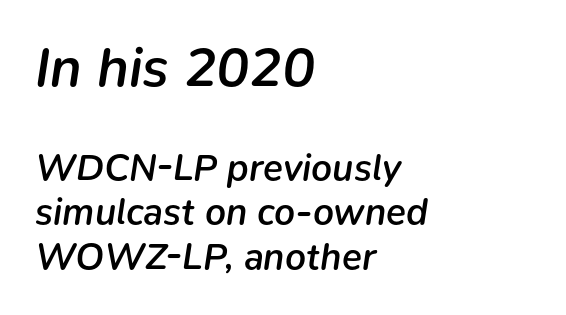
The image shows 55 px semibold type, italic (leaning right); set left-aligned, line spacing 1.21x, normal letter spacing, not underlined; the first (top) block is 1.49x larger; low stroke contrast and a medium x-height.
